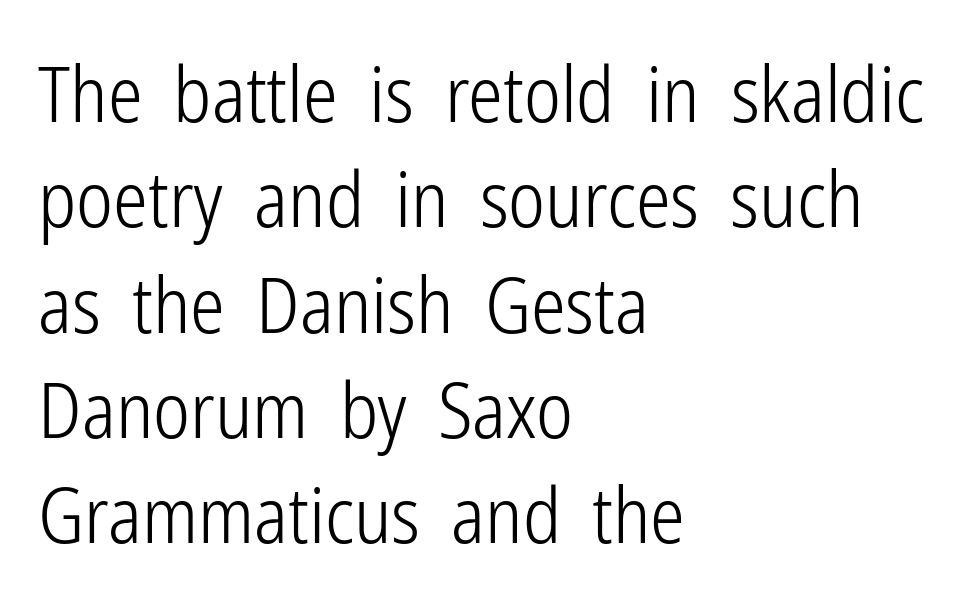
Letters rest on an invisible, unmarked baseline. Note the varied advance widths — an 'i' is clearly narrower than an 'm'. Each word holds together tightly as a unit, with standard inter-letter gaps. Heaviness? Minimal to ordinary, like unemphasized prose.
